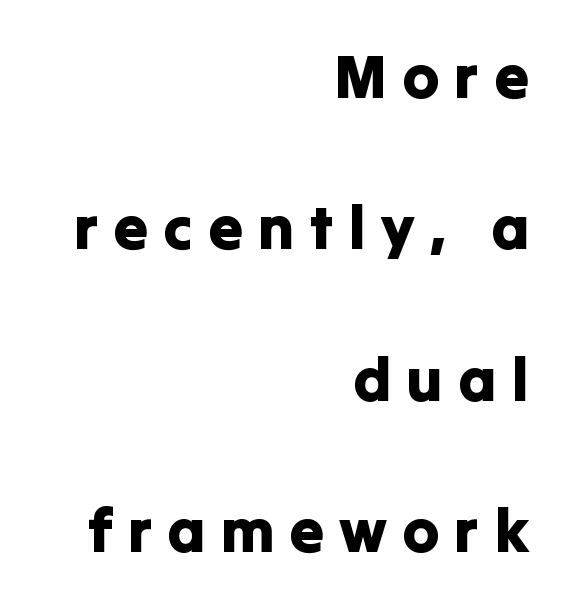
The image shows 62 px sans-serif type, upright; set right-aligned, loose line spacing (2.44x), unusually wide letter spacing (+0.24 em), not underlined; low stroke contrast and a medium x-height.
